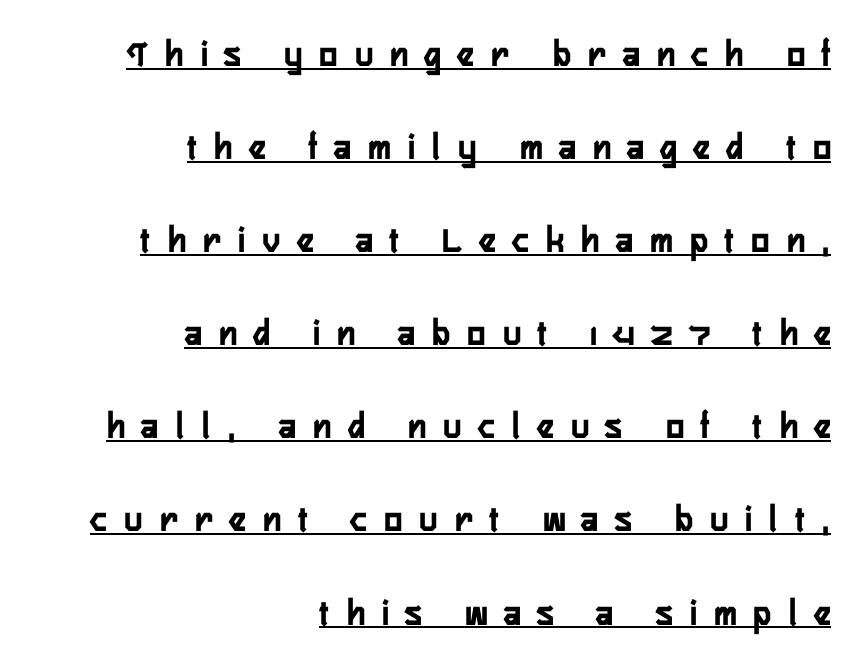
The image shows 38 px semibold, condensed sans-serif type, upright; set right-aligned, loose line spacing (2.45x), unusually wide letter spacing (+0.45 em), underlined; low stroke contrast and a medium x-height.
